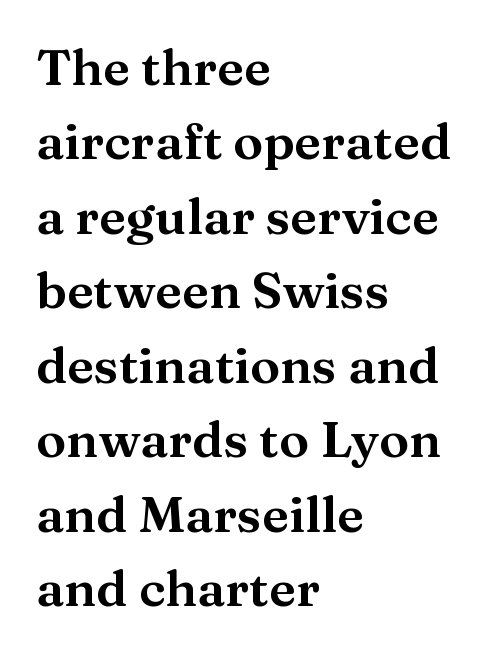
{"serif": "yes", "italic": "no", "width": "wide", "stroke_contrast": "medium", "x_height": "medium", "monospaced": "no", "underline": "no", "align": "left", "line_spacing": "normal", "line_spacing_ratio": 1.49, "letter_spacing": "normal", "letter_spacing_em": 0.0, "glyph_px": 50}
